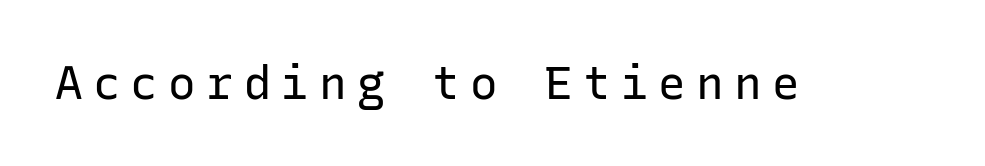
The image shows 46 px regular-weight sans-serif type, upright, monospaced; set unusually wide letter spacing (+0.22 em), not underlined; low stroke contrast and a medium x-height.
